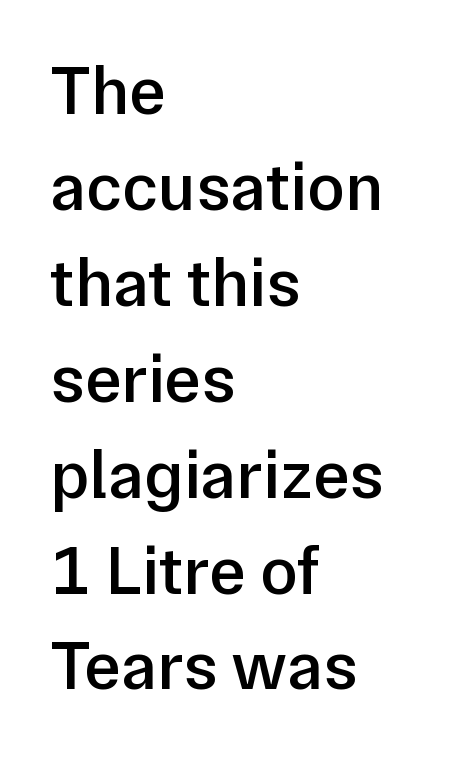
When letters stand straight like this, we call the style roman or upright. In terms of letterspacing, this is plain default setting. A bare baseline throughout the passage. This sample keeps an unexceptional amount of space between lines. In CSS terms this would be text-align: left. The rendering shows plain stroke endings on the letterforms — a sans-serif design.
